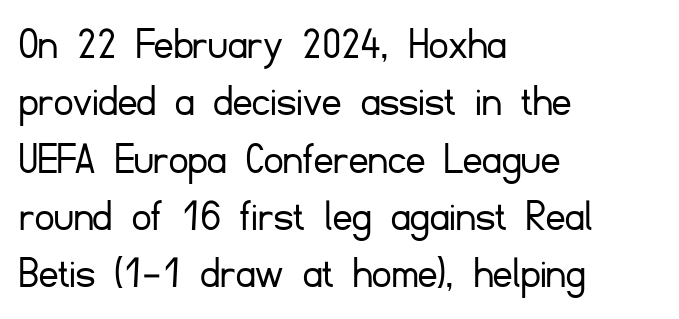
Q: Is the text bold? A: No.
Q: Is the text italic (slanted)? A: No, it is upright.
Q: Is the typeface a serif or a sans-serif typeface? A: Sans-serif.
Q: Is the text underlined? A: No.
Q: How is the paragraph aligned? A: Left-aligned.
Q: Is the spacing between letters normal or unusually wide? A: Normal.
Q: Width (condensed, normal, or wide)? A: Normal.
Q: Stroke contrast? A: Low.
Q: x-height? A: Small.
Q: Monospaced? A: No.
